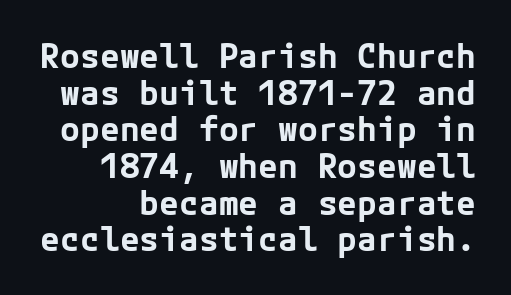
Q: Is the text bold? A: Yes.
Q: Is the text italic (slanted)? A: No, it is upright.
Q: Is the typeface a serif or a sans-serif typeface? A: Sans-serif.
Q: Is the text underlined? A: No.
Q: How is the paragraph aligned? A: Right-aligned.
Q: Is the spacing between letters normal or unusually wide? A: Normal.
Q: Is the spacing between lines tight, normal or loose? A: Tight.
Q: Width (condensed, normal, or wide)? A: Normal.
Q: Stroke contrast? A: Low.
Q: x-height? A: Medium.
